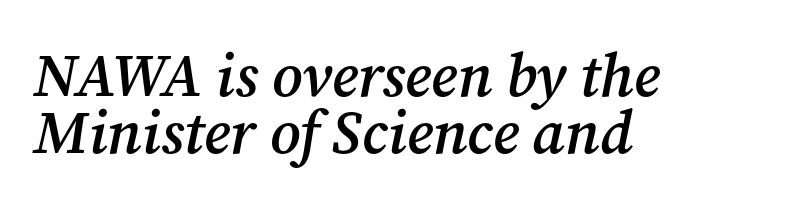
The passage shown has conventional tracking throughout. The letters advance in unequal steps, a hallmark of proportional type. This is the in-between weight designers call semibold or demi. The glyphs look as if they've been sheared to an angle. The passage shown is not underscored anywhere.
